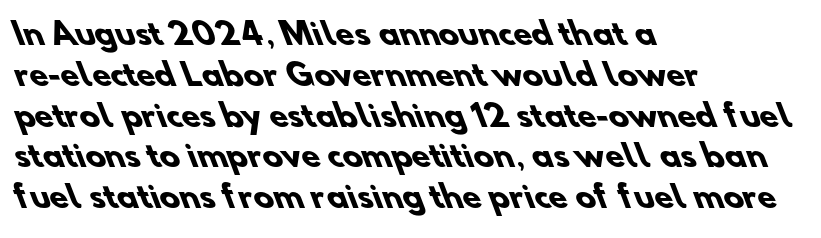
Leading: standard. The characters display no serif detailing; their extremities are plain. Here the designer chose a conventional face with non-uniform glyph widths. There is no visible air inserted between adjacent glyphs. Heavy-handed strokes throughout: this text is bold.
